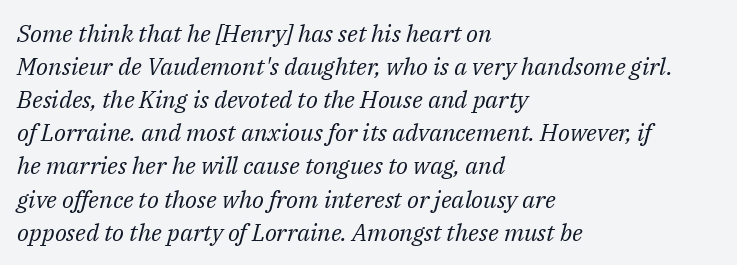
Caption: standard tracking, unaltered. Quick note: italic. Regarding leading, the lines here are spaced in the standard way. The baseline area is clear.
